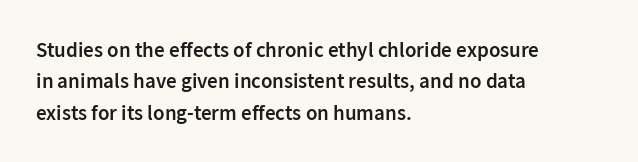
{"italic": "no", "bold": "semi", "underline": "no", "align": "left", "line_spacing": "normal", "line_spacing_ratio": 1.5, "letter_spacing": "normal", "letter_spacing_em": 0.0, "glyph_px": 21}
